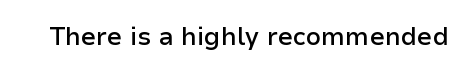
Q: Is the text bold? A: Semi-bold.
Q: Is the text italic (slanted)? A: No, it is upright.
Q: Is the text underlined? A: No.
Q: Is the spacing between letters normal or unusually wide? A: Normal.
